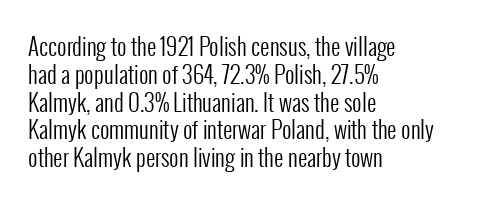
Q: Is the text bold? A: No.
Q: Is the text italic (slanted)? A: No, it is upright.
Q: Is the text underlined? A: No.
Q: How is the paragraph aligned? A: Left-aligned.
Q: Is the spacing between letters normal or unusually wide? A: Normal.
